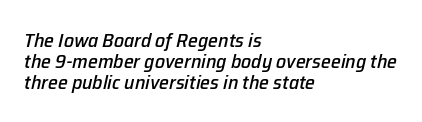
The image shows 20 px text type, italic (leaning right); set left-aligned, tight line spacing (1.05x), normal letter spacing, not underlined.
